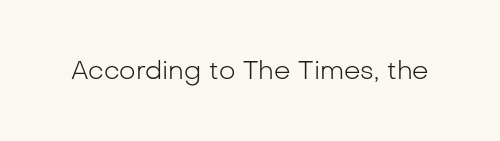
{"italic": "no", "bold": "no", "underline": "no", "letter_spacing": "normal", "letter_spacing_em": 0.0, "glyph_px": 26}
